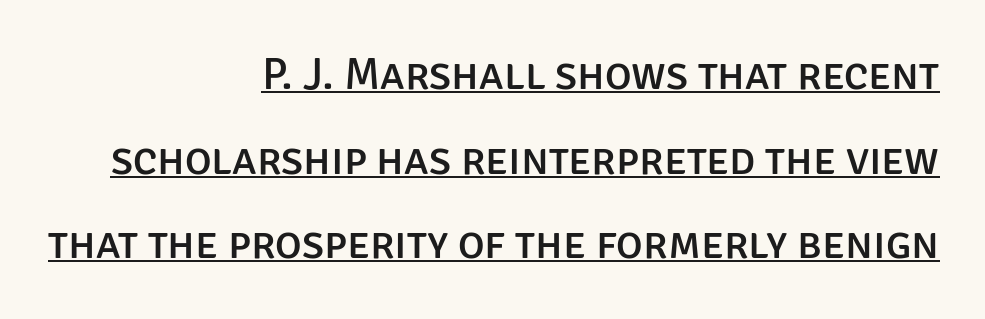
{"serif": "no", "italic": "no", "width": "normal", "stroke_contrast": "low", "x_height": "large", "monospaced": "no", "underline": "yes", "align": "right", "line_spacing_ratio": 1.88, "letter_spacing": "normal", "letter_spacing_em": 0.0, "glyph_px": 45}
